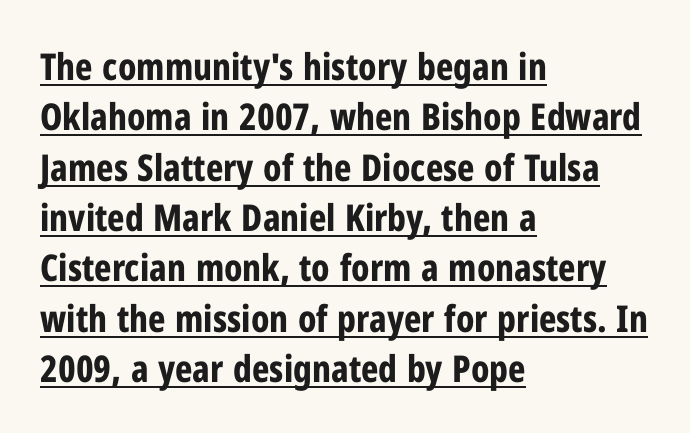
Q: Is the text bold? A: Yes.
Q: Is the text italic (slanted)? A: No, it is upright.
Q: Is the typeface a serif or a sans-serif typeface? A: Sans-serif.
Q: Is the text underlined? A: Yes.
Q: How is the paragraph aligned? A: Left-aligned.
Q: Is the spacing between letters normal or unusually wide? A: Normal.
Q: Is the spacing between lines tight, normal or loose? A: Normal.
Q: Width (condensed, normal, or wide)? A: Condensed.
Q: Stroke contrast? A: Low.
Q: x-height? A: Medium.
Q: Monospaced? A: No.
